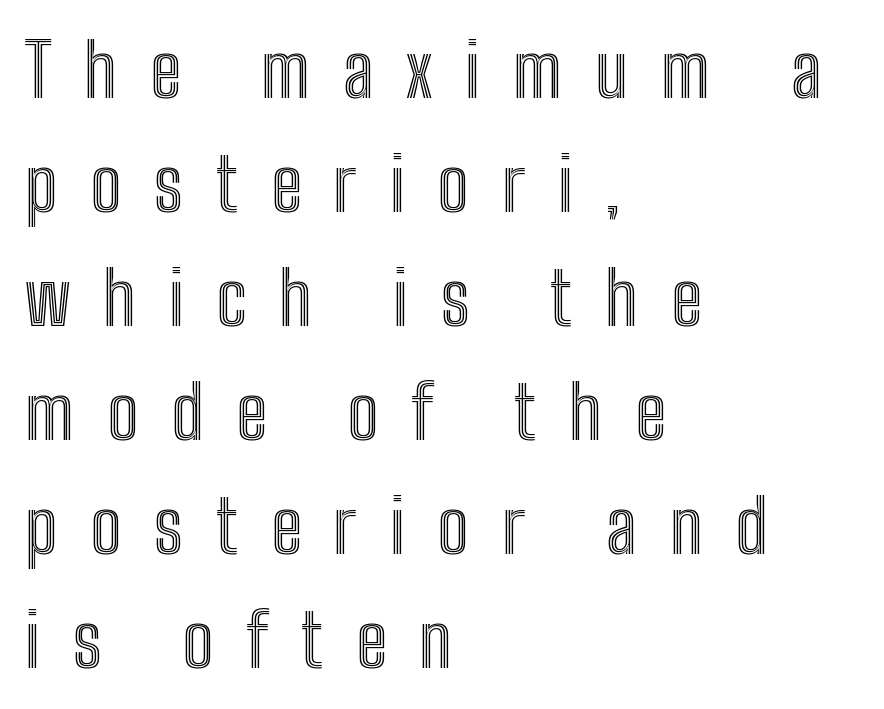
The image shows 74 px condensed type, upright; set left-aligned, normal line spacing (1.54x), unusually wide letter spacing (+0.44 em), not underlined; a medium x-height.
